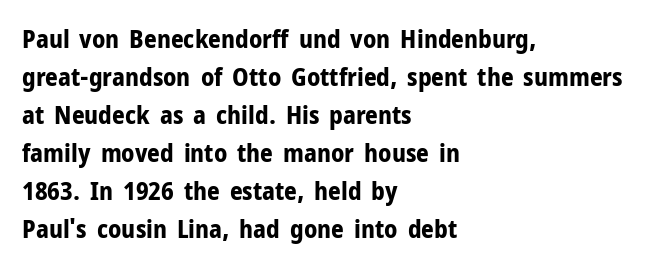
{"italic": "no", "bold": "yes", "underline": "no", "align": "left", "line_spacing": "normal", "line_spacing_ratio": 1.52, "letter_spacing": "normal", "letter_spacing_em": 0.0, "glyph_px": 25}
